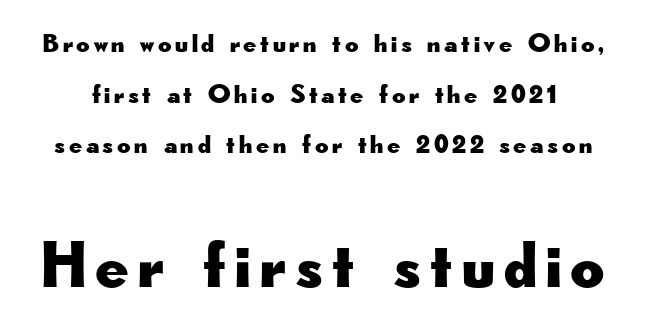
{"serif": "no", "italic": "no", "width": "wide", "stroke_contrast": "low", "x_height": "small", "monospaced": "no", "underline": "no", "line_spacing": "loose", "line_spacing_ratio": 1.95, "larger_block": "second", "size_ratio": 2.54, "glyph_px": 66}
